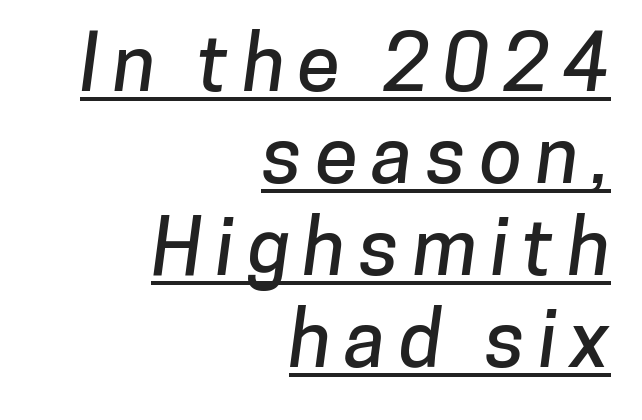
Looks like someone drew a line under every word here. No feet cap the strokes, marking this as sans-serif type. The face used here is proportionally spaced, like ordinary book or web type. The text block is weighted toward the right margin, trailing off unevenly leftward.
